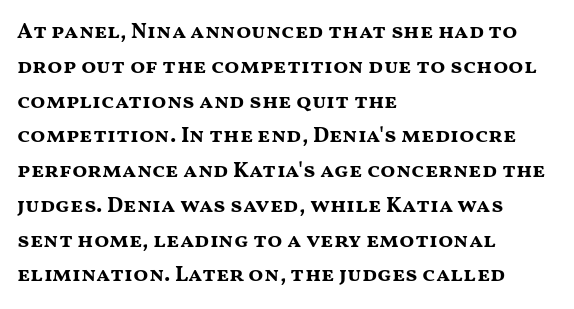
Q: Is the text bold? A: Yes.
Q: Is the text italic (slanted)? A: No, it is upright.
Q: Is the text underlined? A: No.
Q: How is the paragraph aligned? A: Left-aligned.
Q: Is the spacing between letters normal or unusually wide? A: Normal.
Q: Is the spacing between lines tight, normal or loose? A: Normal.
